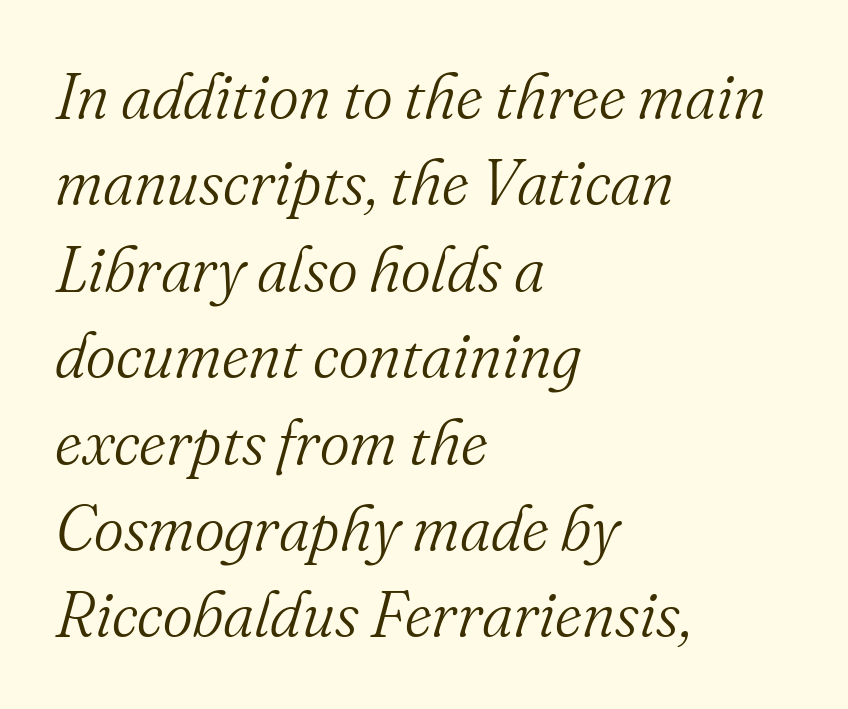
The image shows 64 px light serif type, italic (leaning right); set left-aligned, normal line spacing (1.35x), normal letter spacing, not underlined; medium stroke contrast and a small x-height.
